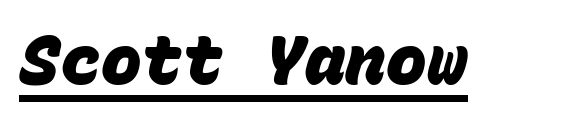
Q: Is the text bold? A: Yes.
Q: Is the typeface a serif or a sans-serif typeface? A: Sans-serif.
Q: Is the text underlined? A: Yes.
Q: Is the spacing between letters normal or unusually wide? A: Normal.
Q: Width (condensed, normal, or wide)? A: Normal.
Q: Stroke contrast? A: Low.
Q: x-height? A: Large.
Q: Monospaced? A: Yes.
